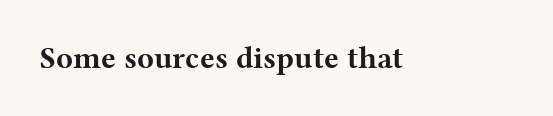
Q: Is the text bold? A: Yes.
Q: Is the text italic (slanted)? A: No, it is upright.
Q: Is the typeface a serif or a sans-serif typeface? A: Serif.
Q: Is the text underlined? A: No.
Q: Is the spacing between letters normal or unusually wide? A: Normal.
Q: Width (condensed, normal, or wide)? A: Wide.
Q: Stroke contrast? A: Medium.
Q: x-height? A: Medium.
Q: Monospaced? A: No.
